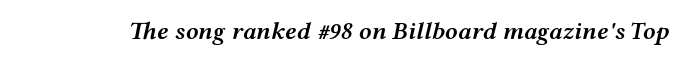
The image shows 25 px text type, italic (leaning right); set normal letter spacing, not underlined.
